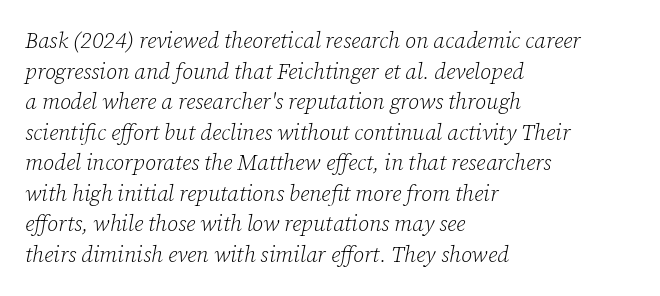
Q: Is the text bold? A: No.
Q: Is the text italic (slanted)? A: Yes, it leans right by about 12 degrees.
Q: Is the text underlined? A: No.
Q: How is the paragraph aligned? A: Left-aligned.
Q: Is the spacing between letters normal or unusually wide? A: Normal.
Q: Is the spacing between lines tight, normal or loose? A: Normal.
